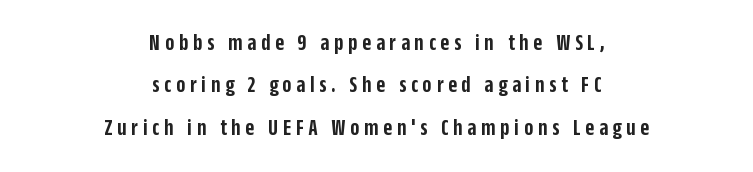
{"italic": "no", "bold": "semi", "underline": "no", "align": "center", "line_spacing_ratio": 1.77, "letter_spacing": "wide", "letter_spacing_em": 0.2, "glyph_px": 24}
